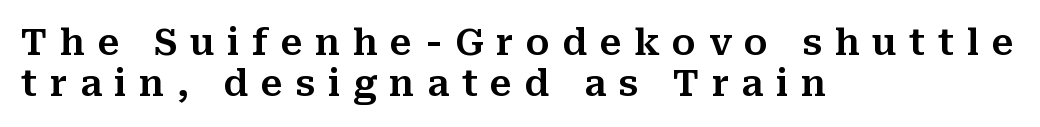
The image shows 36 px serif type, upright; set left-aligned, tight line spacing (1.15x), unusually wide letter spacing (+0.35 em), not underlined; medium stroke contrast and a medium x-height.
